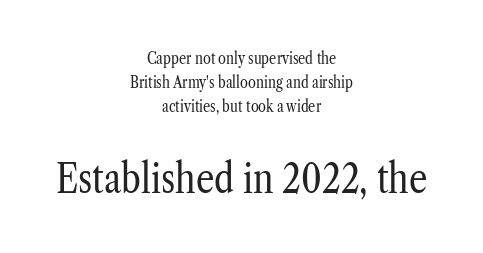
Q: Is the text bold? A: No.
Q: Is the text italic (slanted)? A: No, it is upright.
Q: Is the typeface a serif or a sans-serif typeface? A: Serif.
Q: Is the text underlined? A: No.
Q: How is the paragraph aligned? A: Centered.
Q: Is the spacing between letters normal or unusually wide? A: Normal.
Q: Is the spacing between lines tight, normal or loose? A: Normal.
Q: Which block of text is set in a larger size, the first (top) or the second (bottom)? A: The second (bottom) one.
Q: Width (condensed, normal, or wide)? A: Condensed.
Q: Stroke contrast? A: Low.
Q: x-height? A: Medium.
Q: Monospaced? A: No.
